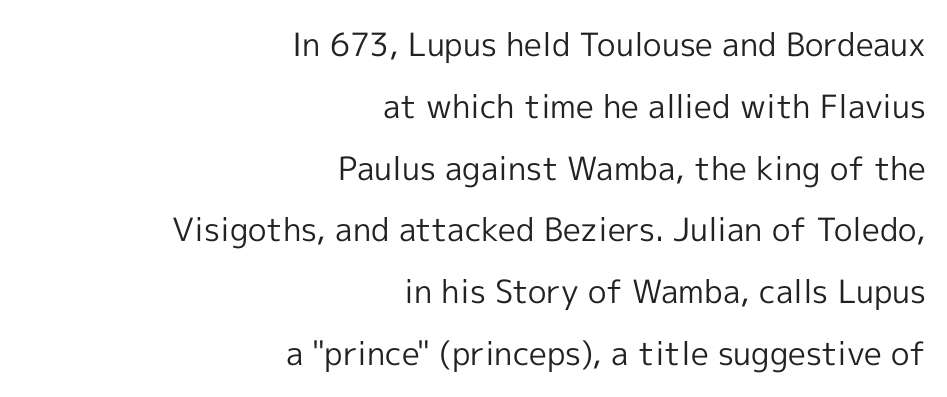
The image shows 32 px regular-weight sans-serif type, upright; set right-aligned, loose line spacing (1.93x), normal letter spacing, not underlined; a medium x-height.
